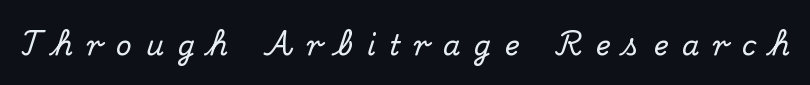
This sample uses expanded letter spacing, leaving extra air between glyphs. Spacing verdict: proportional, widths tailored to each character. Observe the serifs anchoring each vertical stroke in this sample. Check the space under the baseline: it is left empty.
